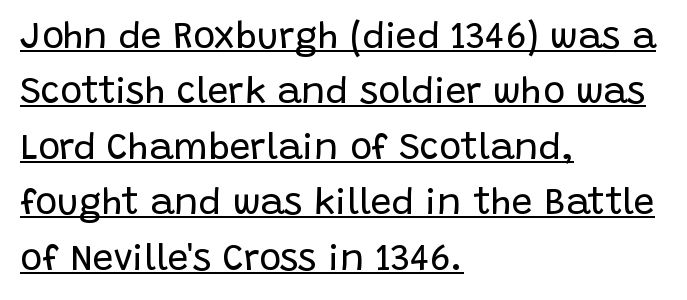
{"serif": "no", "italic": "no", "bold": "no", "weight": "regular", "width": "normal", "stroke_contrast": "low", "x_height": "large", "monospaced": "no", "underline": "yes", "align": "left", "line_spacing": "normal", "line_spacing_ratio": 1.5, "letter_spacing": "normal", "letter_spacing_em": 0.0, "glyph_px": 37}
